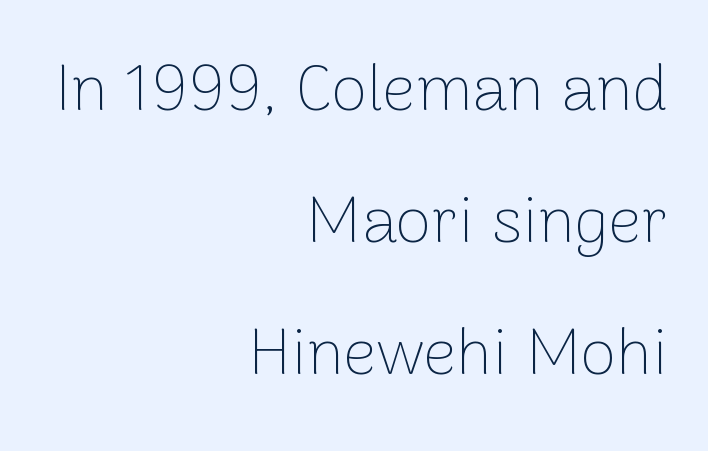
The image shows 65 px thin sans-serif type, upright; set right-aligned, loose line spacing (2.03x), normal letter spacing, not underlined; low stroke contrast and a medium x-height.
